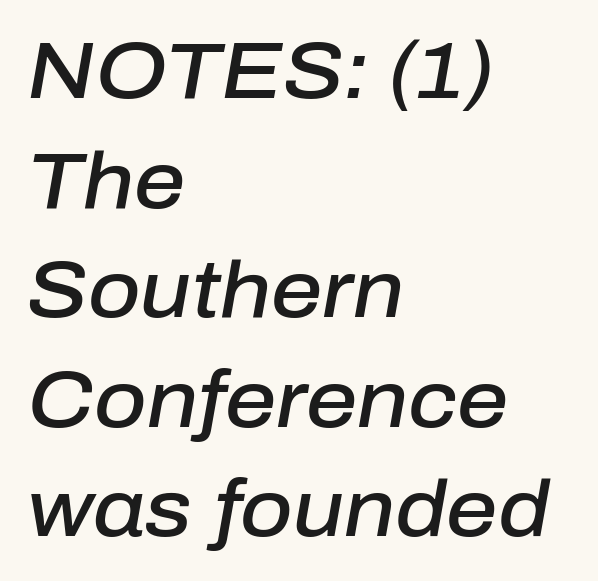
{"italic": "yes", "lean": "right", "slant_degrees": 10, "bold": "semi", "weight": "semibold", "width": "normal", "stroke_contrast": "low", "x_height": "medium", "monospaced": "no", "underline": "no", "align": "left", "line_spacing": "normal", "line_spacing_ratio": 1.37, "letter_spacing": "normal", "letter_spacing_em": 0.0, "glyph_px": 80}
